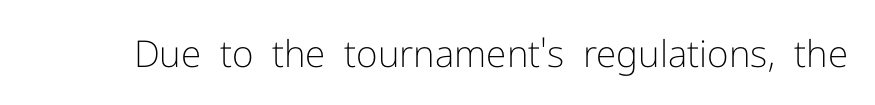
Q: Is the text bold? A: No.
Q: Is the text italic (slanted)? A: No, it is upright.
Q: Is the typeface a serif or a sans-serif typeface? A: Sans-serif.
Q: Is the text underlined? A: No.
Q: Is the spacing between letters normal or unusually wide? A: Normal.
Q: Width (condensed, normal, or wide)? A: Normal.
Q: Stroke contrast? A: Low.
Q: x-height? A: Medium.
Q: Monospaced? A: No.
